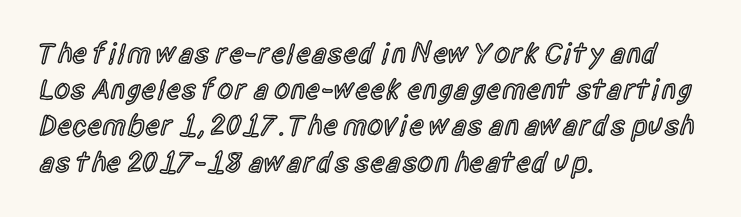
Q: Is the text bold? A: Semi-bold.
Q: Is the text italic (slanted)? A: Yes.
Q: Is the typeface a serif or a sans-serif typeface? A: Sans-serif.
Q: Is the text underlined? A: No.
Q: How is the paragraph aligned? A: Left-aligned.
Q: Is the spacing between letters normal or unusually wide? A: Normal.
Q: Is the spacing between lines tight, normal or loose? A: Normal.
Q: Width (condensed, normal, or wide)? A: Condensed.
Q: x-height? A: Large.
Q: Monospaced? A: No.
